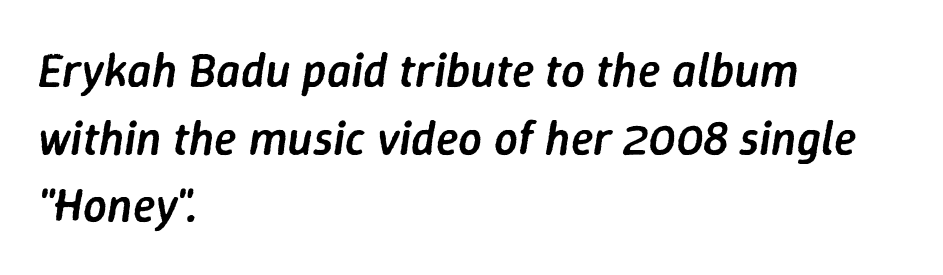
Q: Is the text bold? A: Semi-bold.
Q: Is the text italic (slanted)? A: Yes, it leans right by about 9 degrees.
Q: Is the text underlined? A: No.
Q: How is the paragraph aligned? A: Left-aligned.
Q: Is the spacing between letters normal or unusually wide? A: Normal.
Q: Is the spacing between lines tight, normal or loose? A: Normal.
Q: Width (condensed, normal, or wide)? A: Normal.
Q: Stroke contrast? A: Low.
Q: x-height? A: Medium.
Q: Monospaced? A: No.
